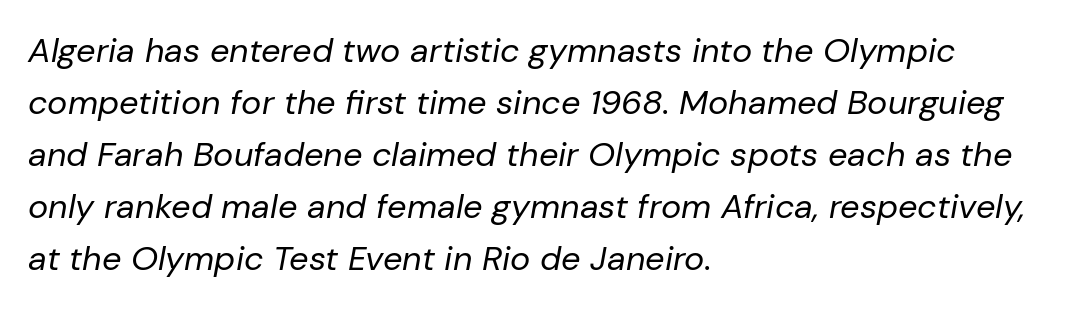
The image shows 34 px regular-weight type, italic (leaning right); set left-aligned, normal line spacing (1.53x), normal letter spacing, not underlined; low stroke contrast and a medium x-height.
